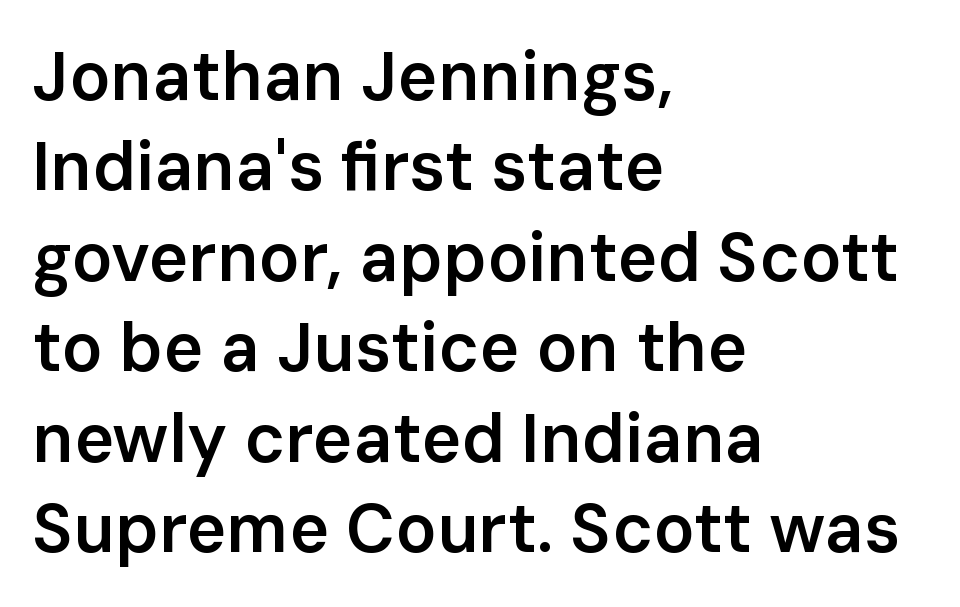
Every stem runs plumb, perpendicular to the baseline. Beneath every word, the page is bare. Inter-character spacing is left at the font's built-in metrics. Typographically, this falls in the sans-serif category.
